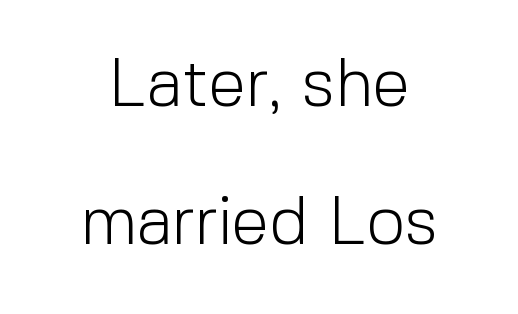
The image shows 68 px light sans-serif type, upright; set loose line spacing (2.03x), normal letter spacing, not underlined; a medium x-height.
